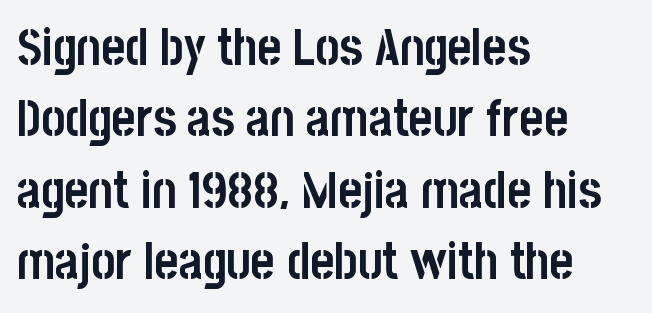
Q: Is the text bold? A: Yes.
Q: Is the text italic (slanted)? A: No, it is upright.
Q: Is the typeface a serif or a sans-serif typeface? A: Sans-serif.
Q: Is the text underlined? A: No.
Q: How is the paragraph aligned? A: Left-aligned.
Q: Is the spacing between letters normal or unusually wide? A: Normal.
Q: Is the spacing between lines tight, normal or loose? A: Normal.
Q: Width (condensed, normal, or wide)? A: Condensed.
Q: Stroke contrast? A: Low.
Q: x-height? A: Large.
Q: Monospaced? A: No.
